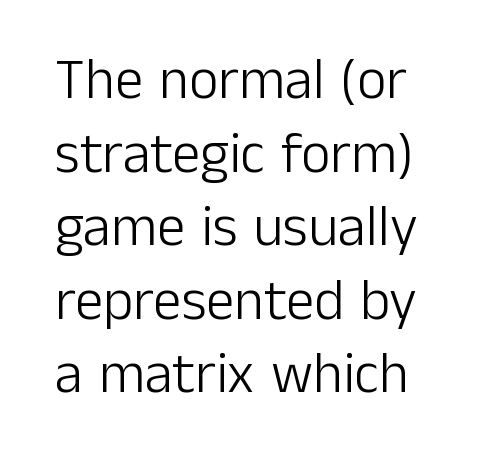
Descenders are the only things crossing below the line. The type family on display is of the sans-serif kind. Each letter keeps its own natural width here, so spacing adapts to shape. The typography opts for an upright posture over an oblique one. Here the glyphs are tracked normally, forming tight word shapes.
